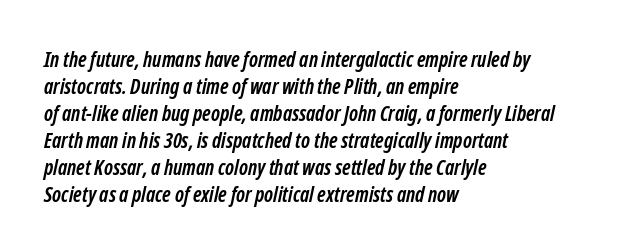
The image shows 21 px bold type; set left-aligned, normal line spacing (1.29x), normal letter spacing, not underlined.
